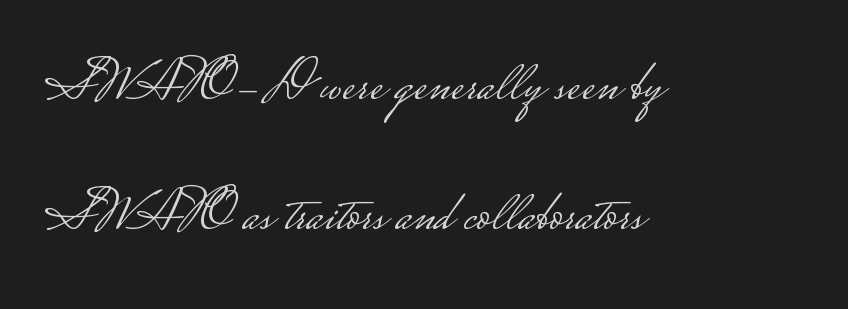
Q: Is the text bold? A: No.
Q: Is the text italic (slanted)? A: Yes.
Q: Is the typeface a serif or a sans-serif typeface? A: Sans-serif.
Q: Is the text underlined? A: No.
Q: How is the paragraph aligned? A: Left-aligned.
Q: Is the spacing between letters normal or unusually wide? A: Normal.
Q: Is the spacing between lines tight, normal or loose? A: Loose.
Q: Width (condensed, normal, or wide)? A: Wide.
Q: Stroke contrast? A: Low.
Q: Monospaced? A: No.
